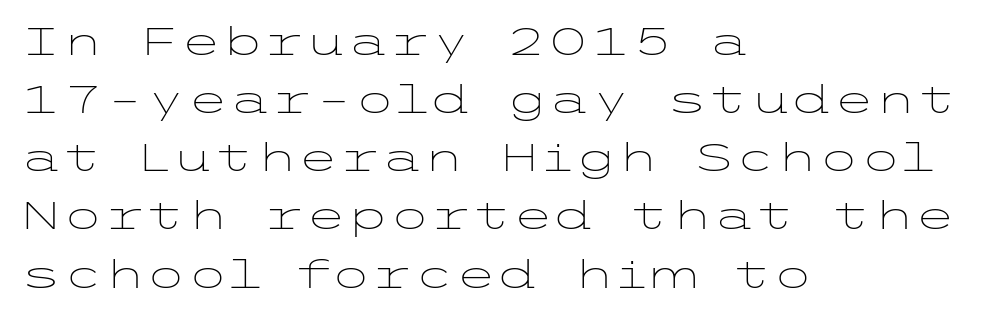
{"serif": "no", "italic": "no", "bold": "no", "weight": "light", "width": "wide", "stroke_contrast": "low", "x_height": "medium", "underline": "no", "align": "left", "line_spacing": "normal", "line_spacing_ratio": 1.53, "letter_spacing": "normal", "letter_spacing_em": 0.0, "glyph_px": 38}
